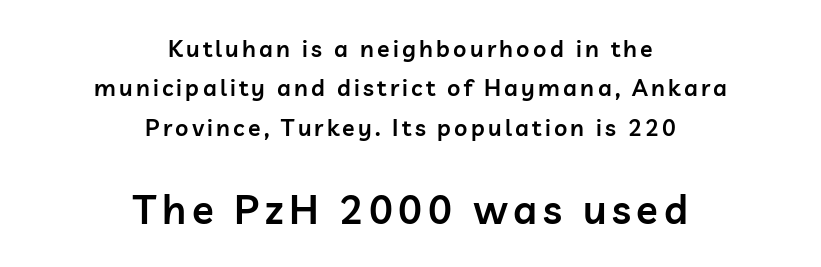
Underlining? Definitely not there. Notice the strokes are somewhat thickened but not fully heavy: this is a semibold. Note: no serifs on the glyphs. This rendering uses center alignment, leaving both contours irregular but symmetric.
